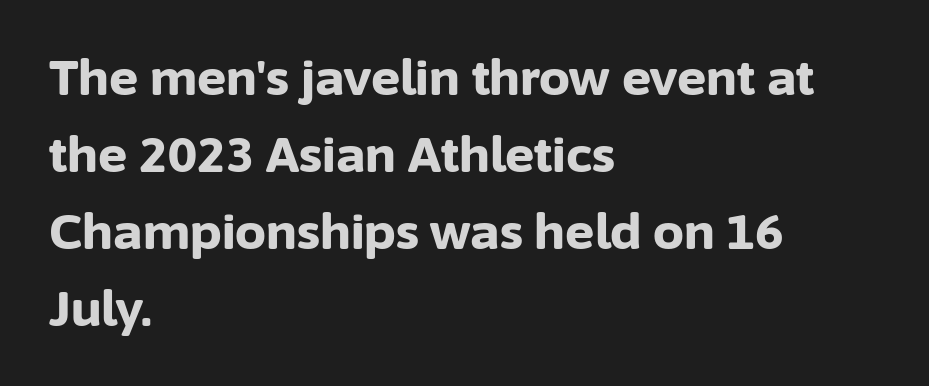
{"serif": "no", "italic": "no", "bold": "yes", "weight": "bold", "width": "normal", "stroke_contrast": "low", "x_height": "medium", "monospaced": "no", "underline": "no", "align": "left", "line_spacing": "normal", "line_spacing_ratio": 1.57, "letter_spacing": "normal", "letter_spacing_em": 0.0, "glyph_px": 49}
